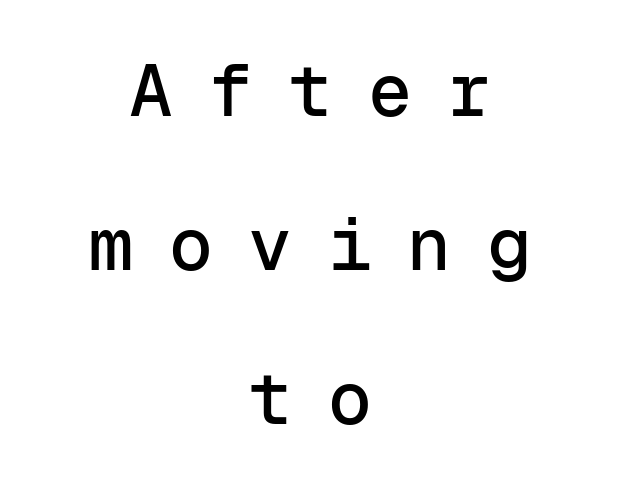
The image shows 73 px sans-serif type, upright, monospaced; set centered, loose line spacing (2.11x), unusually wide letter spacing (+0.49 em), not underlined; low stroke contrast and a medium x-height.
